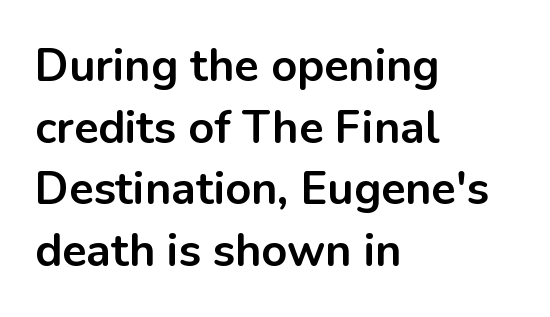
Q: Is the text bold? A: Yes.
Q: Is the text italic (slanted)? A: No, it is upright.
Q: Is the typeface a serif or a sans-serif typeface? A: Sans-serif.
Q: Is the text underlined? A: No.
Q: How is the paragraph aligned? A: Left-aligned.
Q: Is the spacing between letters normal or unusually wide? A: Normal.
Q: Is the spacing between lines tight, normal or loose? A: Normal.
Q: Width (condensed, normal, or wide)? A: Normal.
Q: Stroke contrast? A: Low.
Q: x-height? A: Medium.
Q: Monospaced? A: No.
